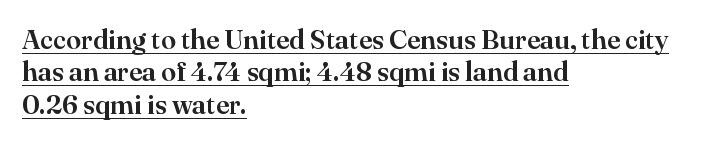
{"italic": "no", "underline": "yes", "align": "left", "line_spacing_ratio": 1.2, "letter_spacing": "normal", "letter_spacing_em": 0.0, "glyph_px": 27}
